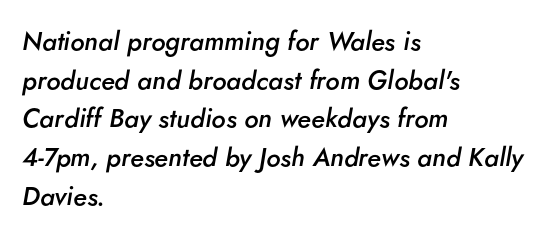
How heavy is the stroke? Medium-heavy — a semibold, shy of bold. Beneath every word, the page is bare. Typeset ragged right — the left edge is the straight one. Glyph-to-glyph distance matches everyday printed text. Emphasis-style slanted type is in use.
